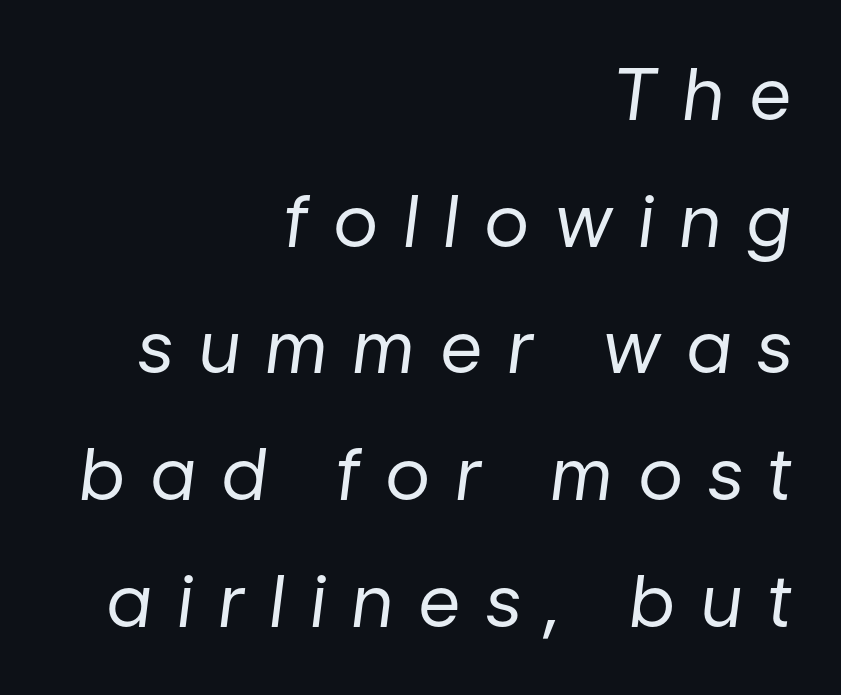
{"italic": "yes", "lean": "right", "slant_degrees": 7, "bold": "no", "weight": "regular", "width": "normal", "stroke_contrast": "low", "x_height": "medium", "monospaced": "no", "underline": "no", "align": "right", "line_spacing_ratio": 1.76, "letter_spacing": "wide", "letter_spacing_em": 0.37, "glyph_px": 72}
